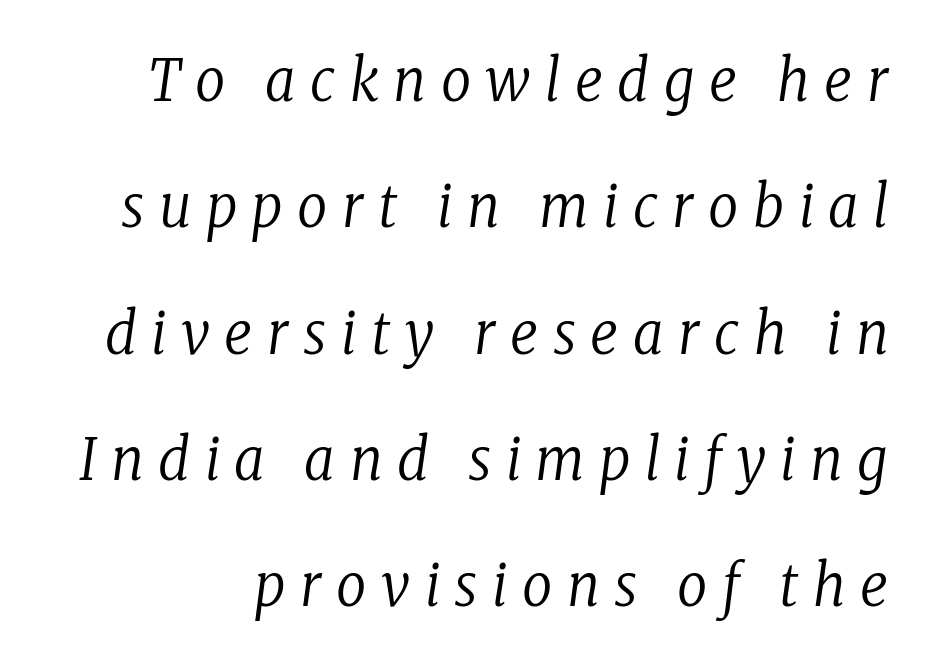
The image shows 59 px regular-weight, condensed serif type, italic (leaning right); set loose line spacing (2.14x), unusually wide letter spacing (+0.25 em), not underlined; low stroke contrast and a medium x-height.
